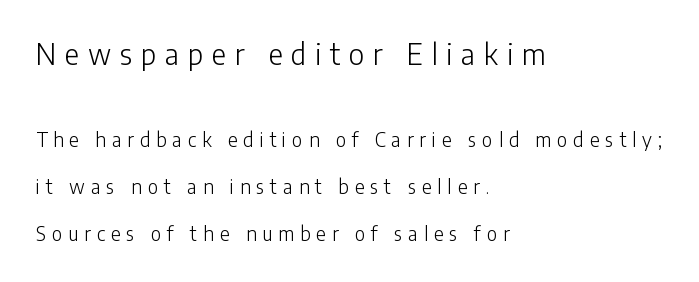
The upper block of text is set noticeably larger than the block beneath it. The type sits square on the baseline with zero lean. Are there feet on the stems? There aren't — it's a sans. This rendering widens character spacing well past its baseline value. The lines in this sample share a left origin and differ only in where they stop. This sample trades compactness for vertical openness between lines.
